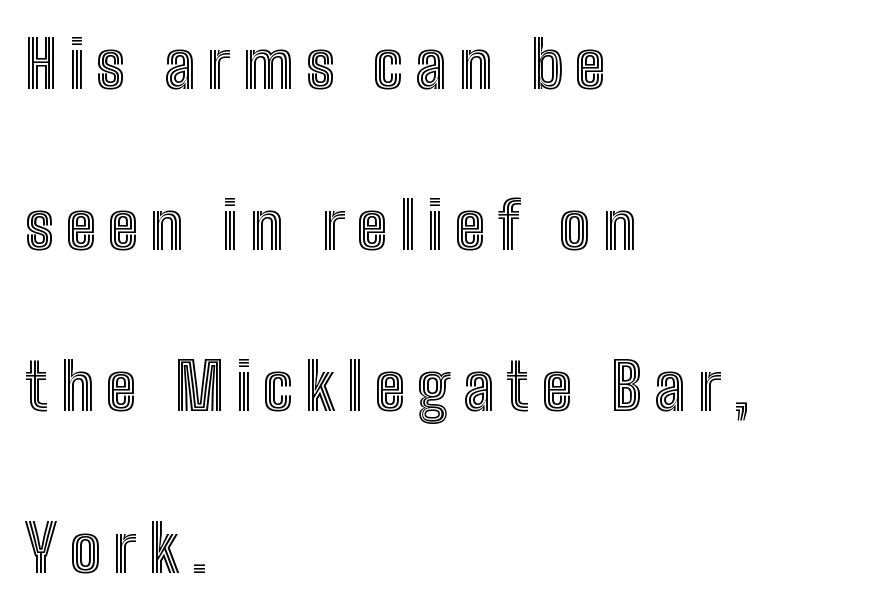
The image shows 65 px condensed type, upright; set left-aligned, loose line spacing (2.48x), not underlined; a medium x-height.
